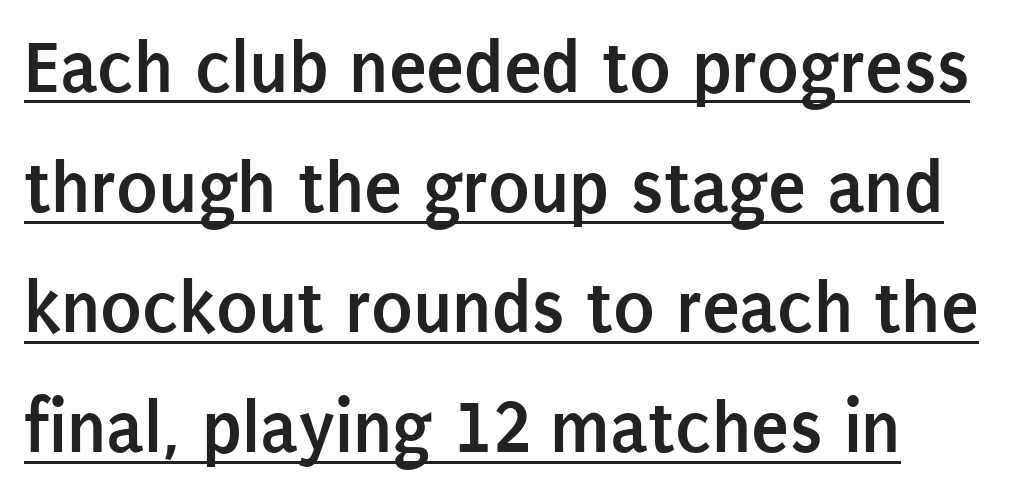
The image shows 77 px semibold, condensed sans-serif type, upright; set left-aligned, normal line spacing (1.56x), normal letter spacing, underlined; low stroke contrast and a large x-height.
